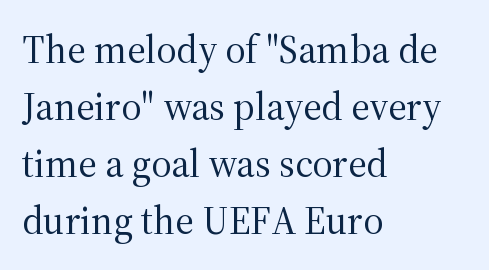
{"serif": "yes", "italic": "no", "bold": "no", "weight": "regular", "width": "normal", "stroke_contrast": "medium", "x_height": "medium", "monospaced": "no", "underline": "no", "align": "left", "line_spacing": "normal", "line_spacing_ratio": 1.46, "letter_spacing": "normal", "letter_spacing_em": 0.0, "glyph_px": 39}
